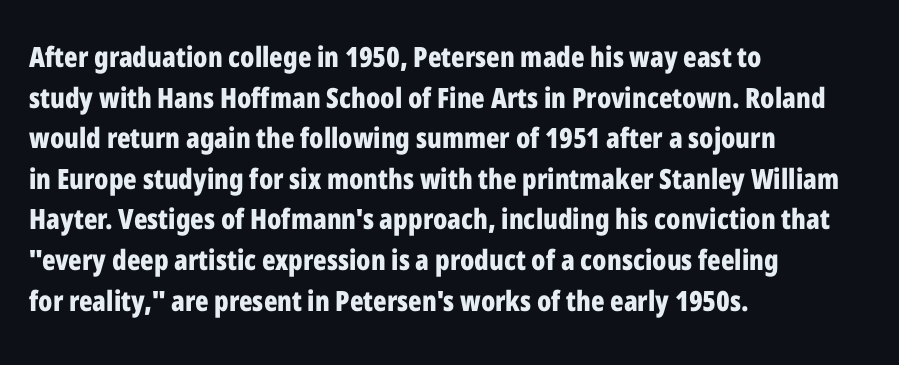
The image shows 28 px bold, condensed sans-serif type, upright; set left-aligned, normal line spacing (1.45x), normal letter spacing, not underlined; low stroke contrast and a medium x-height.
